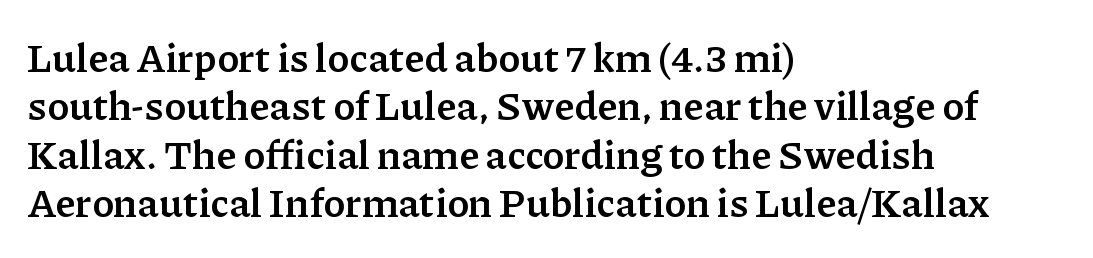
{"serif": "yes", "italic": "no", "bold": "yes", "weight": "semibold", "width": "normal", "stroke_contrast": "low", "x_height": "medium", "monospaced": "no", "underline": "no", "align": "left", "line_spacing_ratio": 1.21, "letter_spacing": "normal", "letter_spacing_em": 0.0, "glyph_px": 40}
